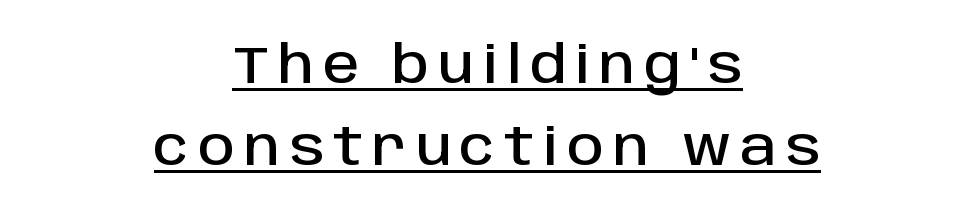
{"serif": "no", "italic": "no", "width": "normal", "stroke_contrast": "low", "x_height": "large", "monospaced": "no", "underline": "yes", "align": "center", "line_spacing": "normal", "line_spacing_ratio": 1.61, "glyph_px": 51}
